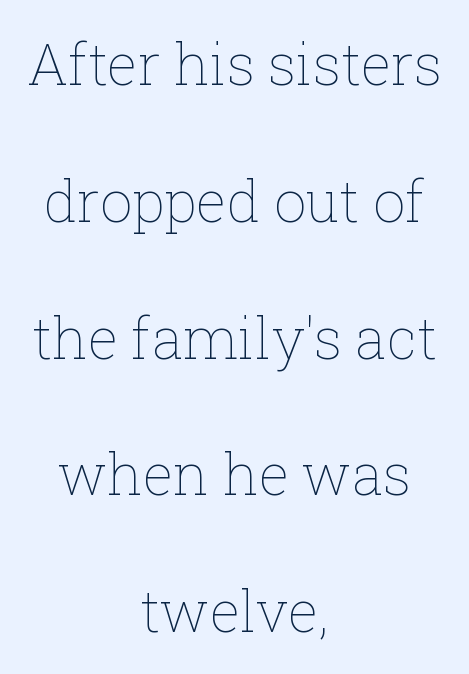
The image shows 57 px thin type, upright; set centered, loose line spacing (2.4x), normal letter spacing, not underlined; low stroke contrast and a medium x-height.
